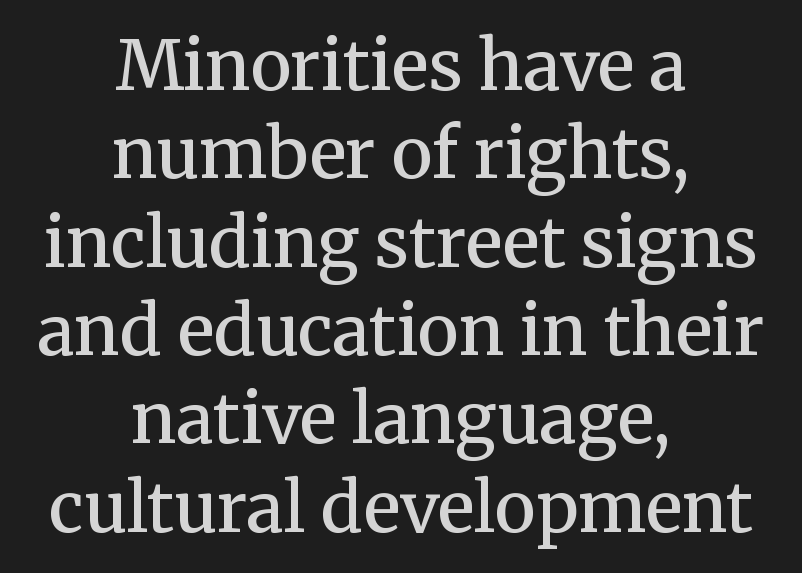
{"serif": "yes", "italic": "no", "bold": "semi", "weight": "semibold", "width": "normal", "stroke_contrast": "medium", "x_height": "medium", "monospaced": "no", "underline": "no", "align": "center", "line_spacing": "normal", "line_spacing_ratio": 1.28, "letter_spacing": "normal", "letter_spacing_em": 0.0, "glyph_px": 69}
